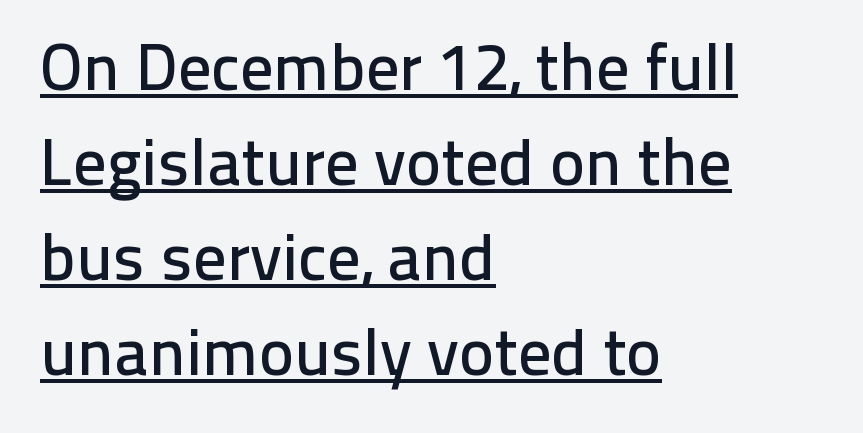
Nothing unusual about the tracking: characters are spaced as the font intends. Is the block centered? No — it sits flush against the left margin. Proportional: the letters do not fall into vertical columns. Look at the bottom of the vertical strokes: they stop flat, with no serifs. Caption: lettering with a line underneath. A roman cut, with each character standing at attention.
